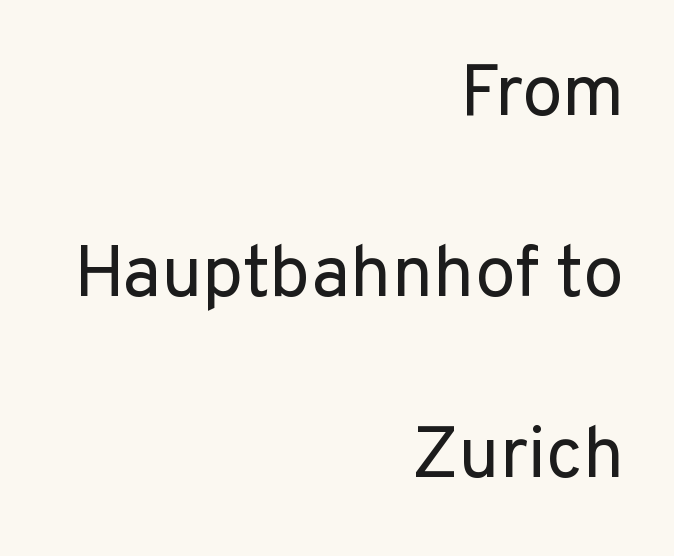
Q: Is the text bold? A: No.
Q: Is the text italic (slanted)? A: No, it is upright.
Q: Is the typeface a serif or a sans-serif typeface? A: Sans-serif.
Q: Is the text underlined? A: No.
Q: How is the paragraph aligned? A: Right-aligned.
Q: Is the spacing between letters normal or unusually wide? A: Normal.
Q: Is the spacing between lines tight, normal or loose? A: Loose.
Q: Width (condensed, normal, or wide)? A: Normal.
Q: Stroke contrast? A: Low.
Q: x-height? A: Medium.
Q: Monospaced? A: No.
